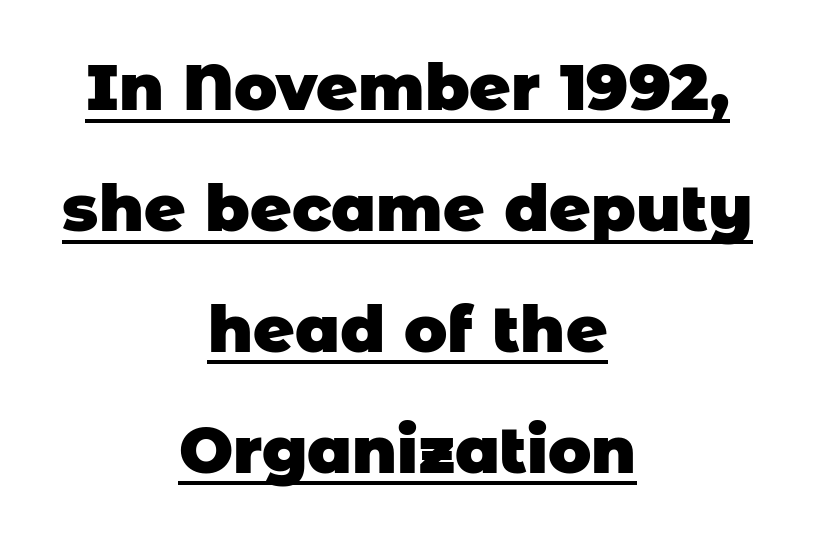
Q: Is the text bold? A: Yes.
Q: Is the typeface a serif or a sans-serif typeface? A: Sans-serif.
Q: Is the text underlined? A: Yes.
Q: How is the paragraph aligned? A: Centered.
Q: Is the spacing between letters normal or unusually wide? A: Normal.
Q: Width (condensed, normal, or wide)? A: Normal.
Q: Stroke contrast? A: Low.
Q: x-height? A: Large.
Q: Monospaced? A: No.
